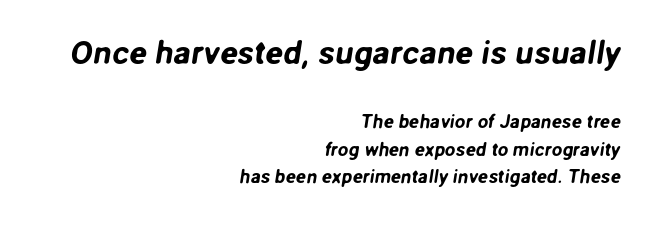
{"serif": "no", "width": "normal", "stroke_contrast": "low", "x_height": "medium", "monospaced": "no", "underline": "no", "align": "right", "line_spacing": "normal", "line_spacing_ratio": 1.45, "letter_spacing": "normal", "letter_spacing_em": 0.0, "larger_block": "first", "size_ratio": 1.74, "glyph_px": 33}
